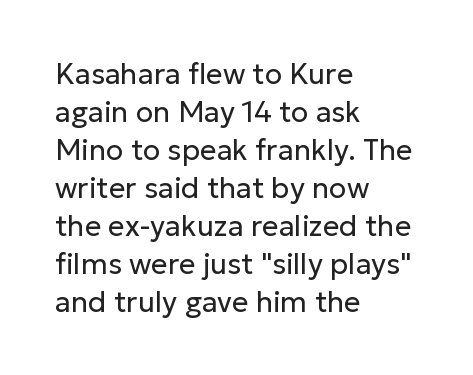
The image shows 29 px regular-weight sans-serif type, upright; set left-aligned, normal line spacing (1.31x), normal letter spacing, not underlined; low stroke contrast and a medium x-height.
